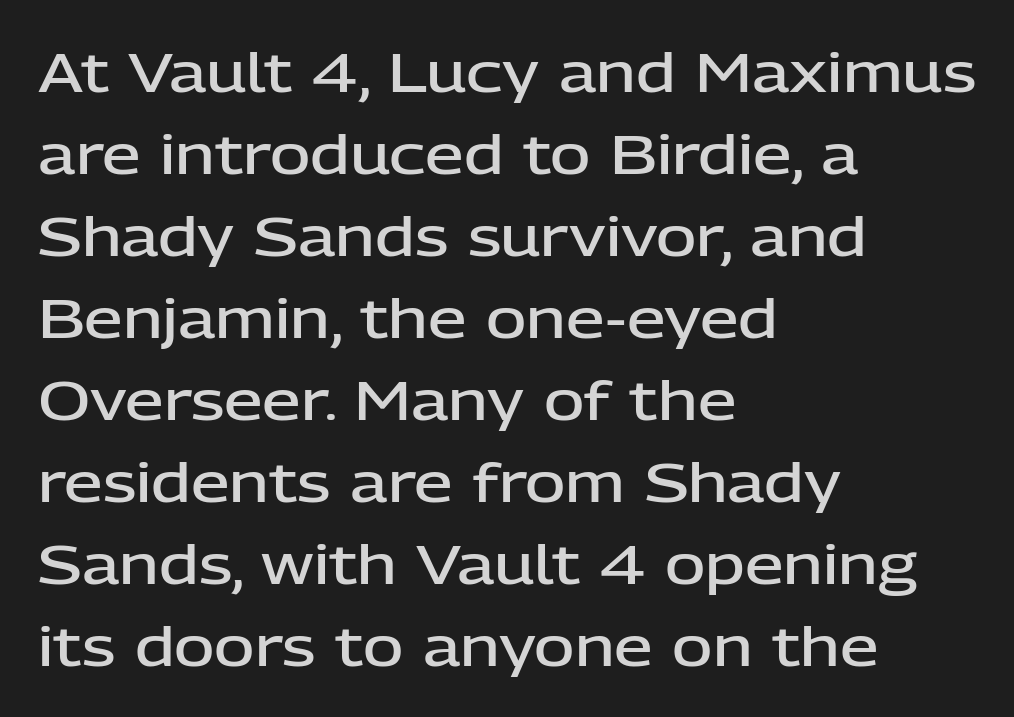
{"serif": "no", "italic": "no", "bold": "semi", "weight": "semibold", "width": "normal", "stroke_contrast": "low", "x_height": "medium", "monospaced": "no", "underline": "no", "align": "left", "line_spacing": "normal", "line_spacing_ratio": 1.49, "letter_spacing": "normal", "letter_spacing_em": 0.0, "glyph_px": 55}
